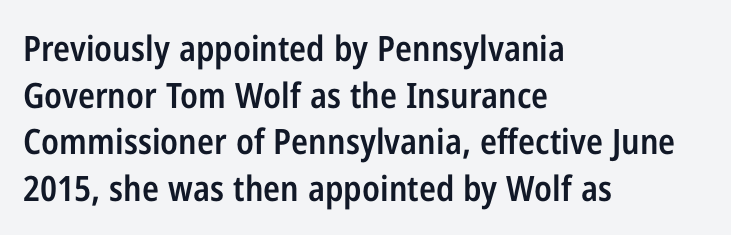
Q: Is the text bold? A: Semi-bold.
Q: Is the text italic (slanted)? A: No, it is upright.
Q: Is the typeface a serif or a sans-serif typeface? A: Sans-serif.
Q: Is the text underlined? A: No.
Q: How is the paragraph aligned? A: Left-aligned.
Q: Is the spacing between letters normal or unusually wide? A: Normal.
Q: Is the spacing between lines tight, normal or loose? A: Normal.
Q: Width (condensed, normal, or wide)? A: Condensed.
Q: Stroke contrast? A: Low.
Q: x-height? A: Medium.
Q: Monospaced? A: No.
